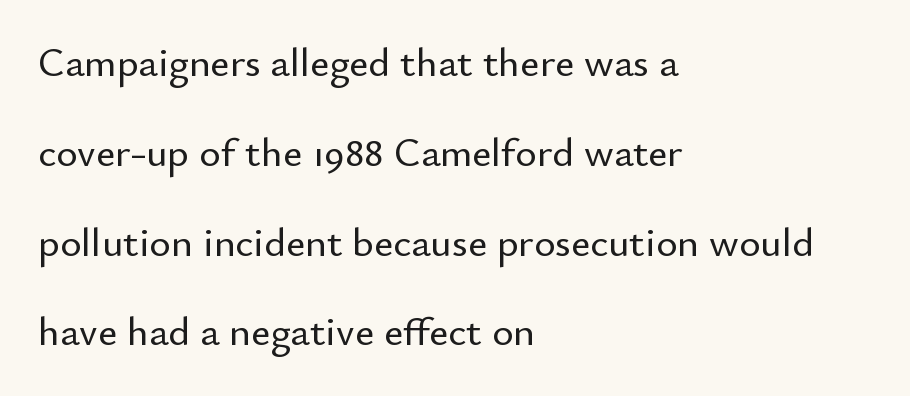
The image shows 41 px sans-serif type, upright; set left-aligned, loose line spacing (2.19x), normal letter spacing, not underlined; low stroke contrast and a small x-height.
